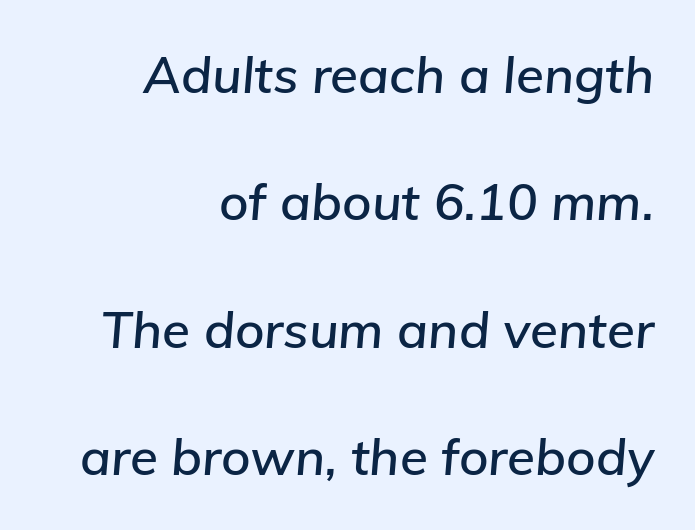
In CSS terms this would be text-align: right. Plain, unruled lines of type. Students, observe: this is what heavily led, spacious text looks like. The line texture is even and compact thanks to regular tracking. Is the type slanted? Yes — the strokes lean at a clear angle.
